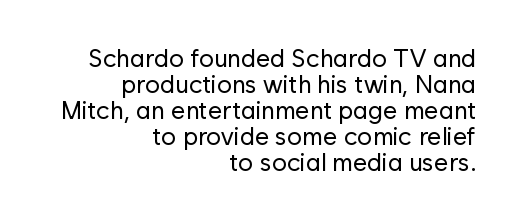
Q: Is the text bold? A: No.
Q: Is the text italic (slanted)? A: No, it is upright.
Q: Is the text underlined? A: No.
Q: How is the paragraph aligned? A: Right-aligned.
Q: Is the spacing between letters normal or unusually wide? A: Normal.
Q: Is the spacing between lines tight, normal or loose? A: Tight.
